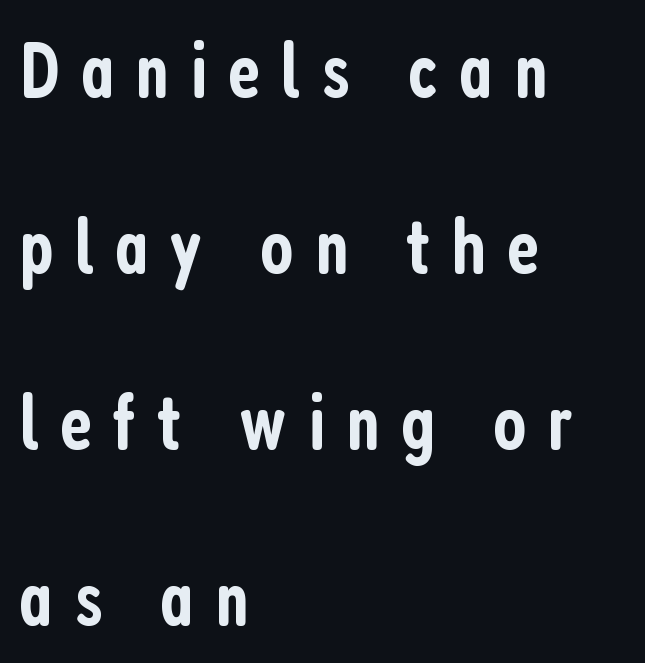
{"serif": "no", "italic": "no", "bold": "semi", "weight": "semibold", "width": "condensed", "stroke_contrast": "low", "x_height": "medium", "monospaced": "no", "underline": "no", "align": "left", "line_spacing": "loose", "line_spacing_ratio": 2.2, "letter_spacing": "wide", "letter_spacing_em": 0.26, "glyph_px": 80}
